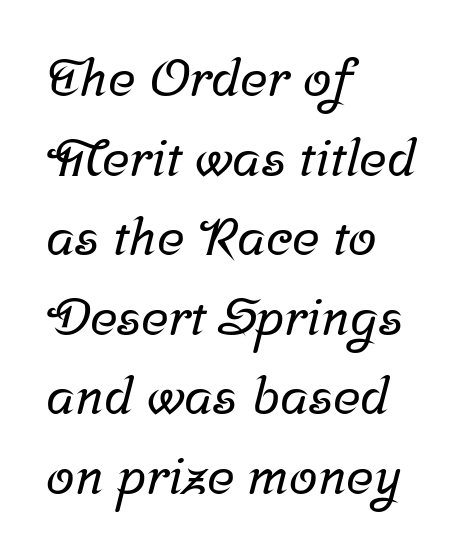
{"width": "normal", "stroke_contrast": "low", "x_height": "medium", "monospaced": "no", "underline": "no", "align": "left", "line_spacing": "normal", "line_spacing_ratio": 1.53, "letter_spacing": "normal", "letter_spacing_em": 0.0, "glyph_px": 52}
